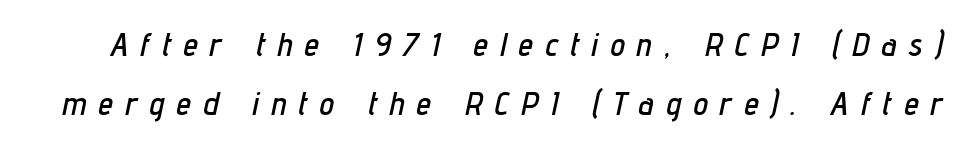
Q: Is the text italic (slanted)? A: Yes, it leans right by about 12 degrees.
Q: Is the text underlined? A: No.
Q: Is the spacing between letters normal or unusually wide? A: Unusually wide.
Q: Width (condensed, normal, or wide)? A: Condensed.
Q: Stroke contrast? A: Low.
Q: x-height? A: Medium.
Q: Monospaced? A: No.
